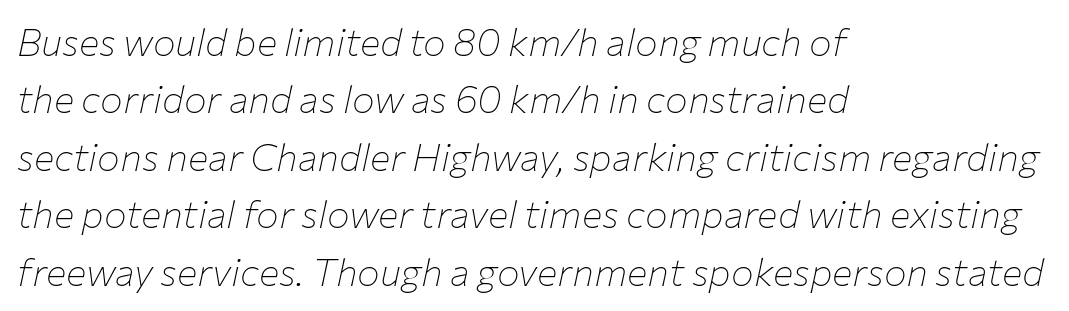
Q: Is the text bold? A: No.
Q: Is the text italic (slanted)? A: Yes, it leans right by about 12 degrees.
Q: Is the text underlined? A: No.
Q: How is the paragraph aligned? A: Left-aligned.
Q: Is the spacing between letters normal or unusually wide? A: Normal.
Q: Is the spacing between lines tight, normal or loose? A: Normal.
Q: Width (condensed, normal, or wide)? A: Normal.
Q: Stroke contrast? A: Low.
Q: x-height? A: Medium.
Q: Monospaced? A: No.
